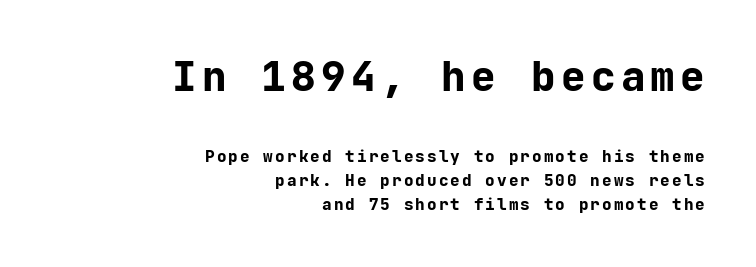
Each row of text sits above clean, open space. When letters stand straight like this, we call the style roman or upright. A dark, heavy texture on the line: the type is bold. Compared with a flush-left layout, this one pins lines to the opposite, right side.
